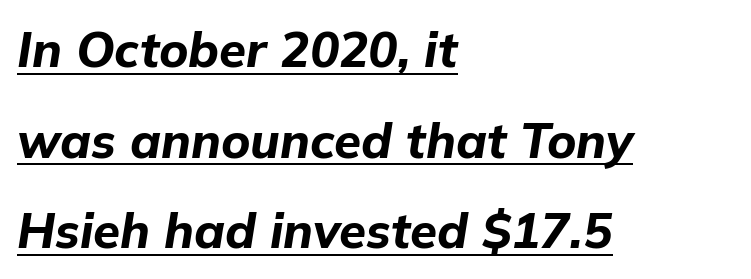
One-word summary of the alignment: left. Compared with typical body copy, the letter spacing here is the same. Notice how a bar underscores the lettering throughout. Strong, thick strokes mark this as bold type. Designer's note — italics engaged. Proportional: the letters do not fall into vertical columns.
